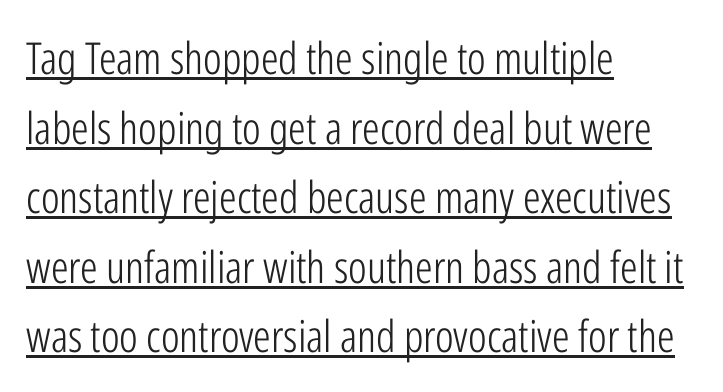
The image shows 44 px light, condensed sans-serif type, upright; set left-aligned, normal line spacing (1.58x), normal letter spacing, underlined; low stroke contrast and a medium x-height.
